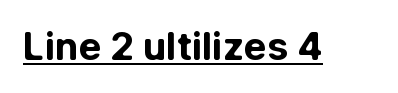
Quick note: underline on. Nope, not italic — everything's standing straight. Think of a printed novel: that variable character pitch is what you see here. Tracking value appears to be zero — textbook default spacing. Weight check: bold — yes, fully. Classification — sans serif.
